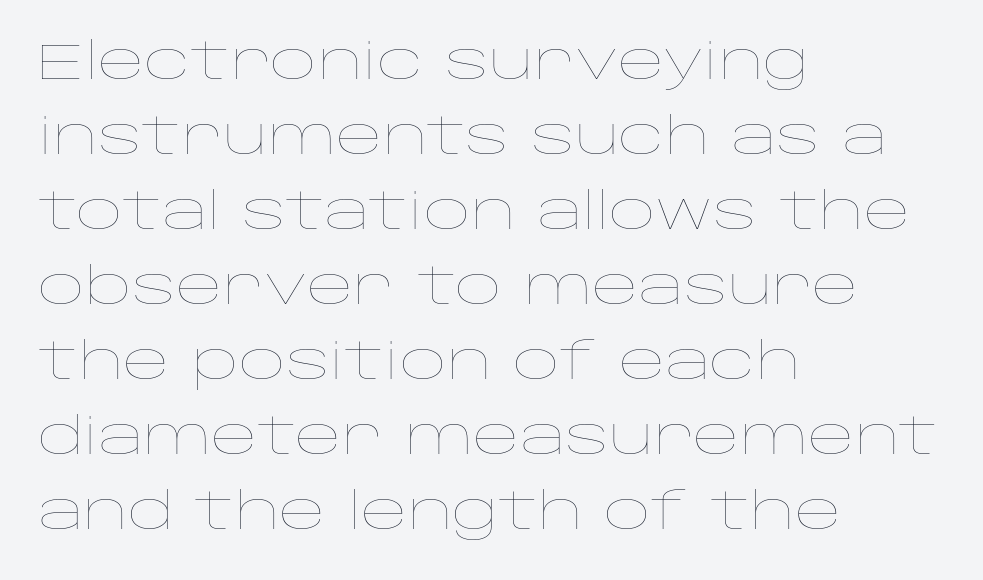
The space directly below the letters is spotless. The rendering uses natural spacing where letterforms have individual widths. Nobody touched the tracking dial on this one. Leftover space on each line is placed entirely after the last word.
